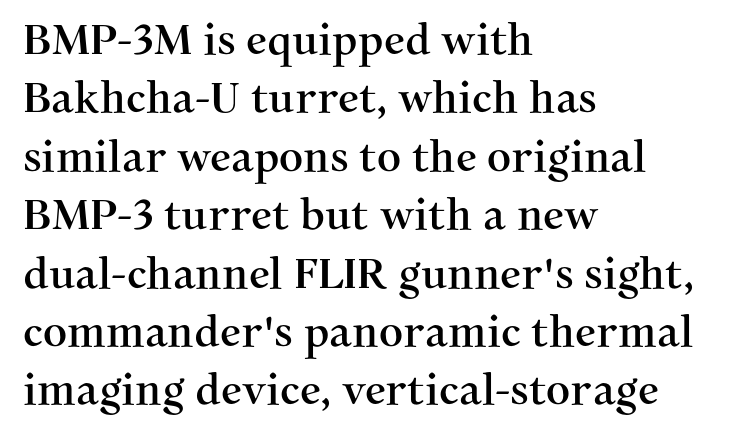
{"serif": "yes", "italic": "no", "width": "normal", "stroke_contrast": "medium", "x_height": "medium", "monospaced": "no", "underline": "no", "align": "left", "line_spacing": "normal", "line_spacing_ratio": 1.39, "letter_spacing": "normal", "letter_spacing_em": 0.0, "glyph_px": 42}
